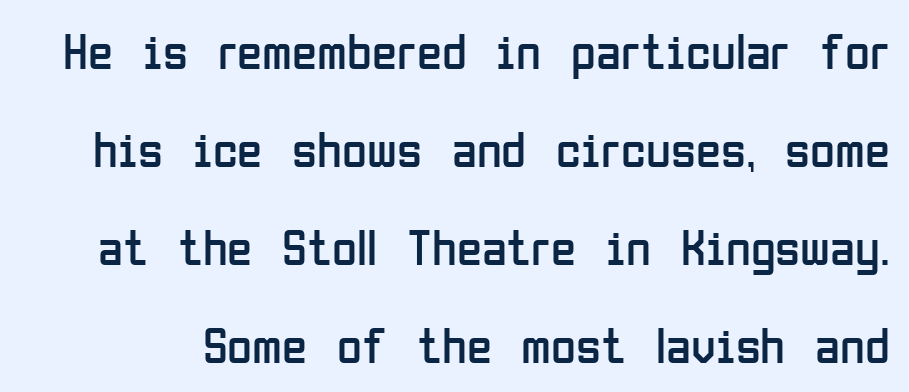
{"serif": "no", "italic": "no", "bold": "no", "weight": "regular", "width": "condensed", "stroke_contrast": "low", "x_height": "medium", "monospaced": "no", "underline": "no", "line_spacing": "loose", "line_spacing_ratio": 1.92, "letter_spacing": "normal", "letter_spacing_em": 0.0, "glyph_px": 51}
